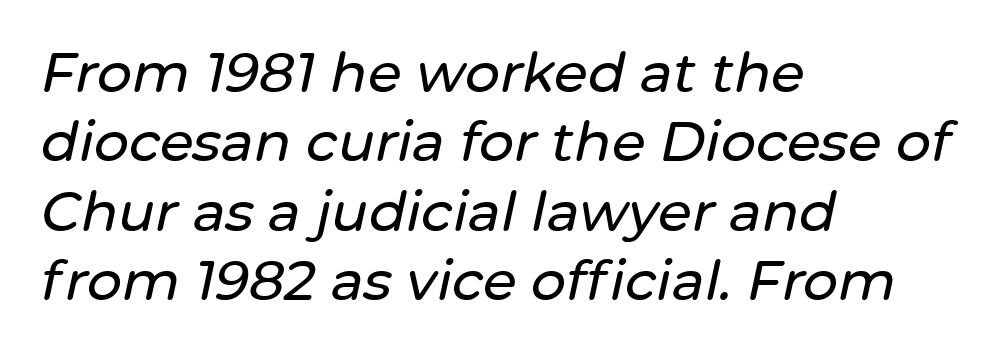
Q: Is the text italic (slanted)? A: Yes, it leans right by about 12 degrees.
Q: Is the text underlined? A: No.
Q: How is the paragraph aligned? A: Left-aligned.
Q: Is the spacing between letters normal or unusually wide? A: Normal.
Q: Is the spacing between lines tight, normal or loose? A: Normal.
Q: Width (condensed, normal, or wide)? A: Normal.
Q: Stroke contrast? A: Low.
Q: x-height? A: Medium.
Q: Monospaced? A: No.
